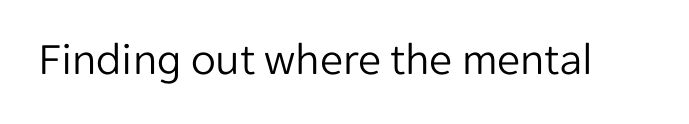
The image shows 46 px light sans-serif type, upright; set normal letter spacing, not underlined; low stroke contrast and a medium x-height.
